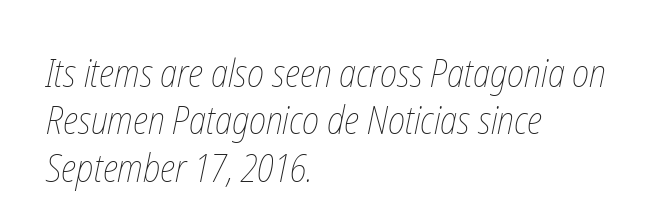
Here the designer chose a conventional face with non-uniform glyph widths. The designer left line spacing at the default. Decoration check: the copy has no underline. Caption: standard tracking, unaltered. Ink coverage per letter is moderate at most. Casual observation: everything's shoved over to the left.
